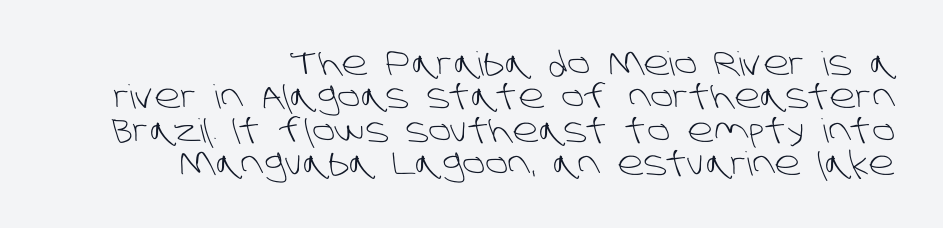
The image shows 33 px light sans-serif type; set right-aligned, tight line spacing (1.01x), normal letter spacing, not underlined; low stroke contrast and a large x-height.
